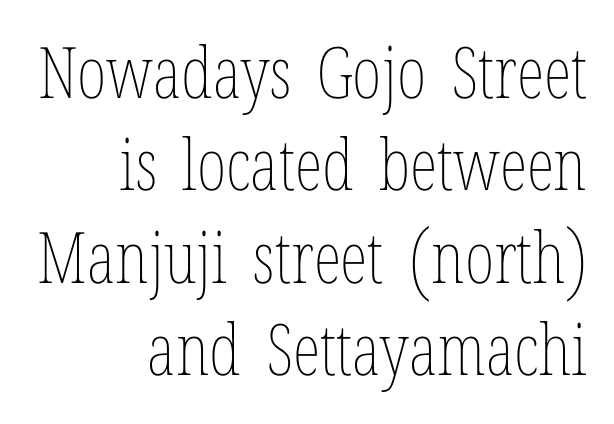
The weight tops out at a normal text grade. Character widths vary here, with narrow letters taking less room than wide ones. What stands out about the letter spacing? Nothing — it is the standard amount. One-word summary of the alignment: right.
